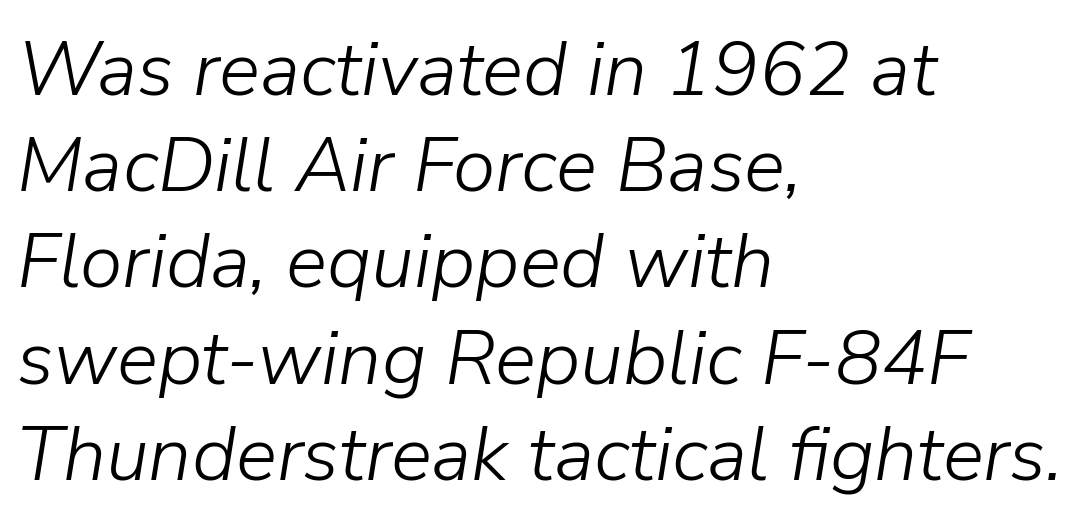
{"italic": "yes", "lean": "right", "slant_degrees": 9, "bold": "no", "weight": "light", "width": "normal", "stroke_contrast": "low", "x_height": "medium", "monospaced": "no", "underline": "no", "align": "left", "line_spacing": "normal", "line_spacing_ratio": 1.25, "letter_spacing": "normal", "letter_spacing_em": 0.0, "glyph_px": 77}
